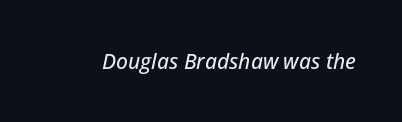
Q: Is the text italic (slanted)? A: Yes, it leans right by about 12 degrees.
Q: Is the text underlined? A: No.
Q: Is the spacing between letters normal or unusually wide? A: Normal.
